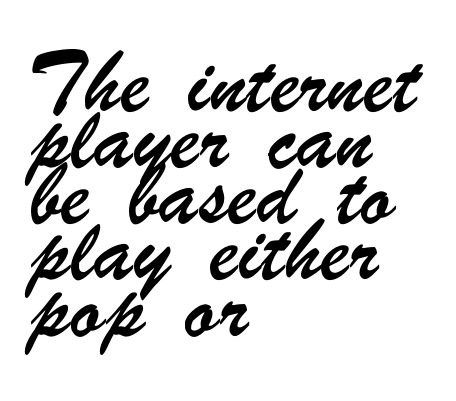
{"serif": "no", "width": "condensed", "stroke_contrast": "low", "x_height": "small", "monospaced": "no", "underline": "no", "align": "left", "line_spacing": "normal", "line_spacing_ratio": 1.44, "letter_spacing": "normal", "letter_spacing_em": 0.0, "glyph_px": 39}
